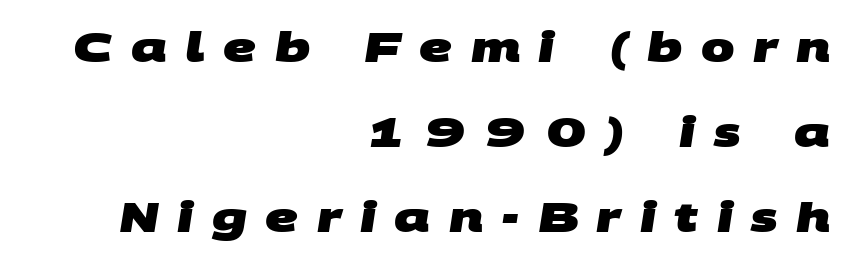
The image shows 40 px heavy, wide sans-serif type; set right-aligned, loose line spacing (2.13x), unusually wide letter spacing (+0.46 em), not underlined; medium stroke contrast and a large x-height.
